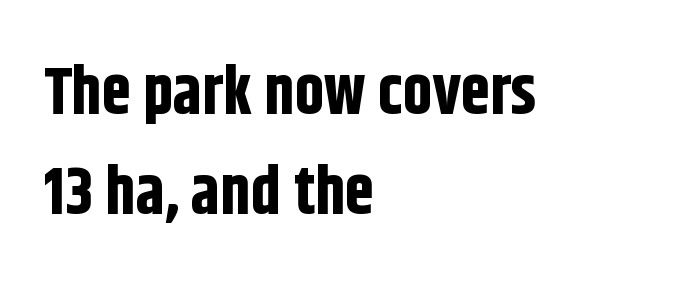
The image shows 66 px bold, condensed sans-serif type, upright; set left-aligned, normal line spacing (1.52x), normal letter spacing, not underlined; low stroke contrast and a large x-height.
